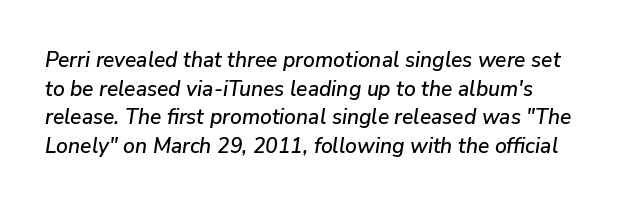
Q: Is the text italic (slanted)? A: Yes, it leans right by about 9 degrees.
Q: Is the text underlined? A: No.
Q: Is the spacing between letters normal or unusually wide? A: Normal.
Q: Is the spacing between lines tight, normal or loose? A: Normal.
